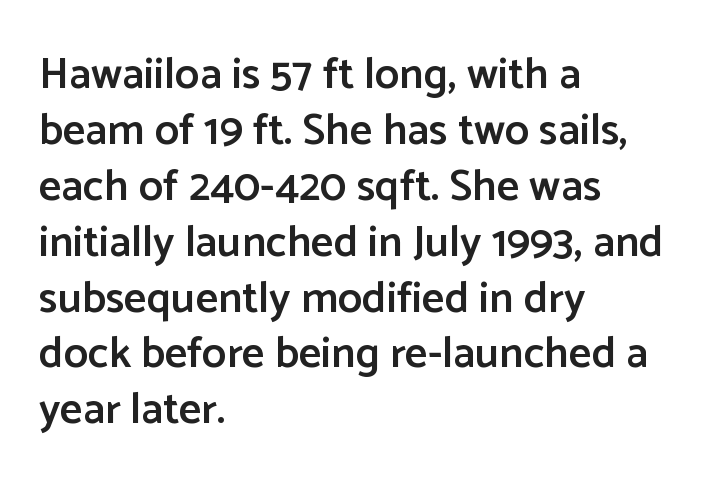
{"serif": "no", "italic": "no", "bold": "semi", "weight": "semibold", "width": "normal", "stroke_contrast": "low", "x_height": "medium", "monospaced": "no", "underline": "no", "align": "left", "line_spacing": "normal", "line_spacing_ratio": 1.27, "letter_spacing": "normal", "letter_spacing_em": 0.0, "glyph_px": 44}
